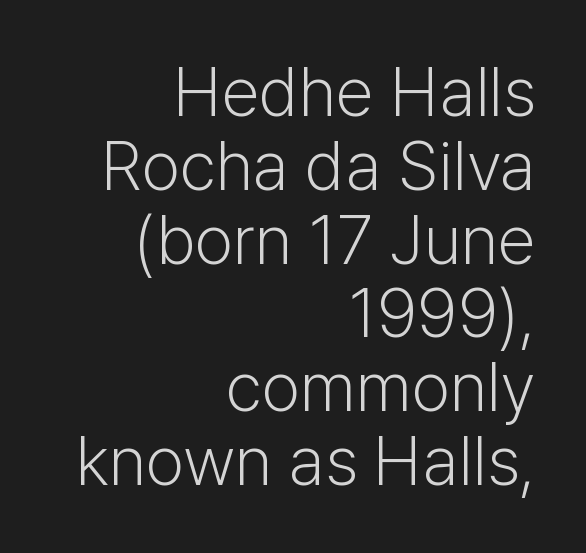
Q: Is the text bold? A: No.
Q: Is the text italic (slanted)? A: No, it is upright.
Q: Is the typeface a serif or a sans-serif typeface? A: Sans-serif.
Q: Is the text underlined? A: No.
Q: How is the paragraph aligned? A: Right-aligned.
Q: Is the spacing between letters normal or unusually wide? A: Normal.
Q: Is the spacing between lines tight, normal or loose? A: Tight.
Q: Width (condensed, normal, or wide)? A: Normal.
Q: Stroke contrast? A: Low.
Q: x-height? A: Medium.
Q: Monospaced? A: No.
